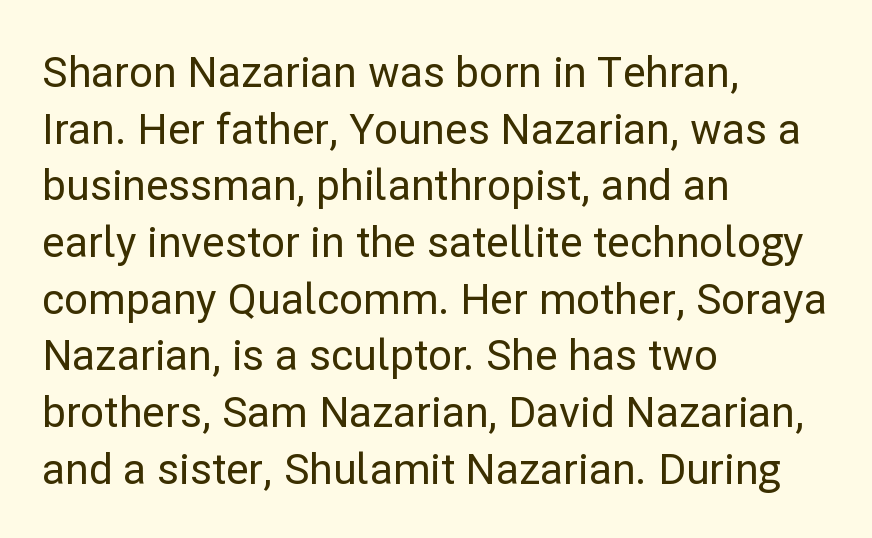
{"serif": "no", "italic": "no", "width": "normal", "stroke_contrast": "low", "x_height": "medium", "monospaced": "no", "underline": "no", "align": "left", "line_spacing": "normal", "line_spacing_ratio": 1.35, "letter_spacing": "normal", "letter_spacing_em": 0.0, "glyph_px": 42}
